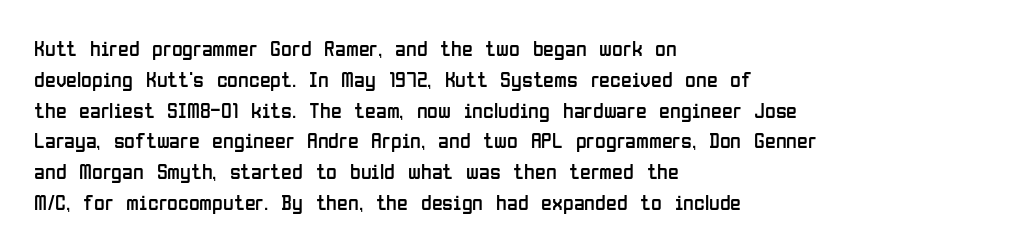
Q: Is the text bold? A: No.
Q: Is the text italic (slanted)? A: No, it is upright.
Q: Is the text underlined? A: No.
Q: How is the paragraph aligned? A: Left-aligned.
Q: Is the spacing between letters normal or unusually wide? A: Normal.
Q: Is the spacing between lines tight, normal or loose? A: Normal.
